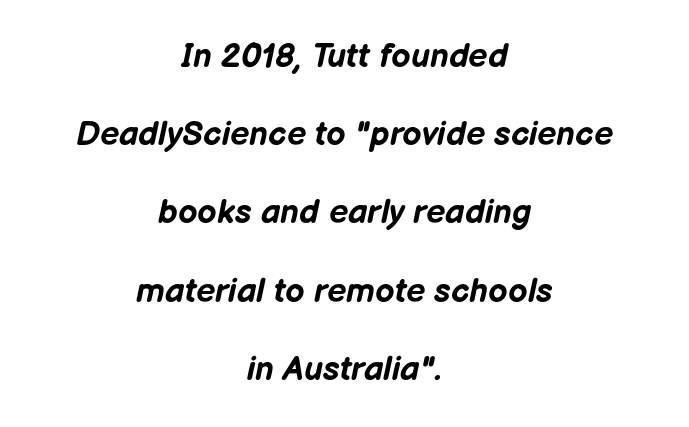
The image shows 34 px bold type, italic (leaning right); set centered, loose line spacing (2.3x), normal letter spacing, not underlined; low stroke contrast and a medium x-height.
